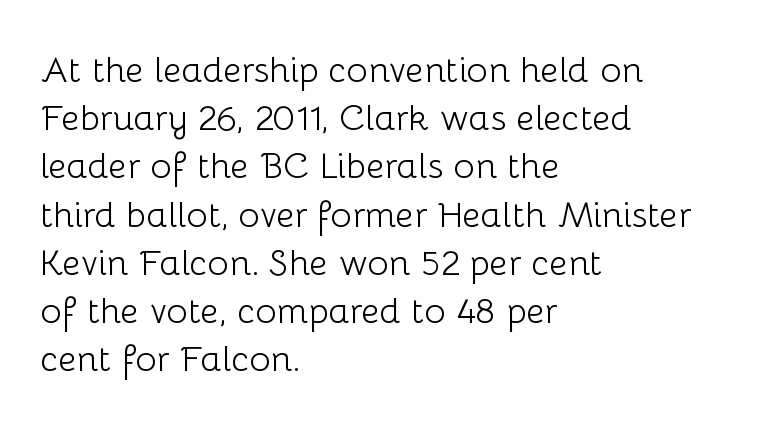
The image shows 36 px light sans-serif type, upright; set left-aligned, normal line spacing (1.34x), normal letter spacing, not underlined; low stroke contrast and a medium x-height.
